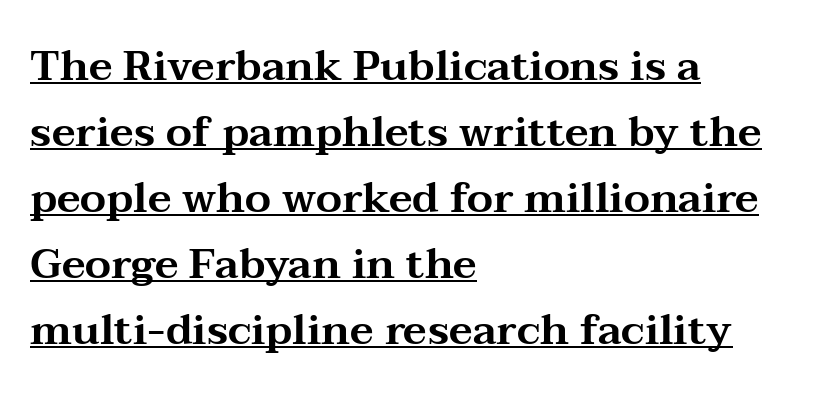
The image shows 42 px wide serif type, upright; set left-aligned, normal line spacing (1.57x), normal letter spacing, underlined; medium stroke contrast and a medium x-height.
